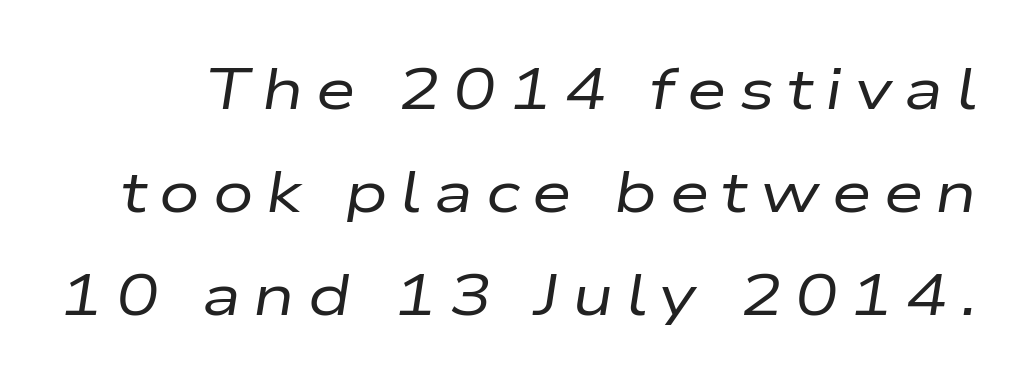
{"italic": "yes", "lean": "right", "slant_degrees": 9, "bold": "no", "weight": "regular", "width": "wide", "stroke_contrast": "low", "x_height": "medium", "monospaced": "no", "underline": "no", "line_spacing_ratio": 1.81, "letter_spacing": "wide", "letter_spacing_em": 0.22, "glyph_px": 57}
